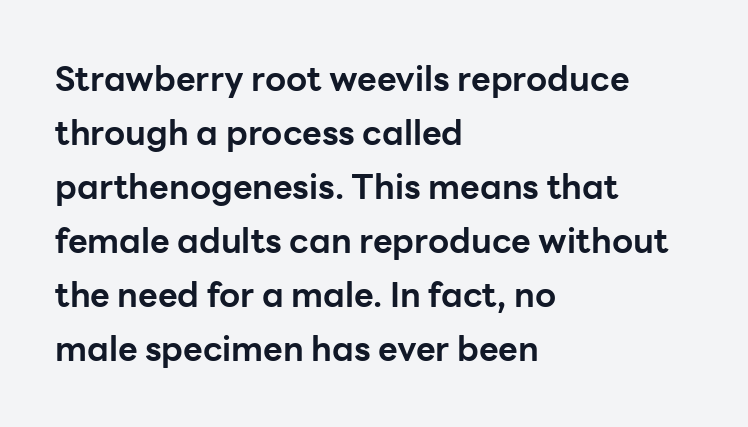
The image shows 34 px bold sans-serif type, upright; set left-aligned, normal line spacing (1.59x), normal letter spacing, not underlined; low stroke contrast and a medium x-height.
